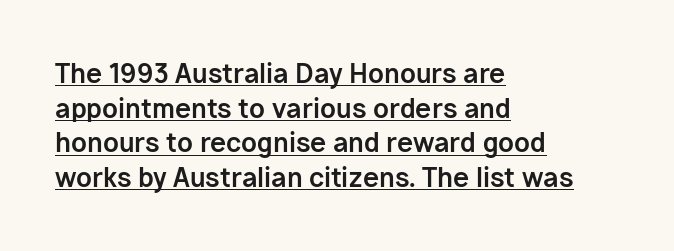
These lines carry a lot of weight — the face is fully bold. Horizontally, the lines are justified to the leading edge only. Regular leading. The string is rendered with underlining switched on. Does the lettering tilt? It doesn't — this is upright. Nothing unusual about the tracking: characters are spaced as the font intends.
